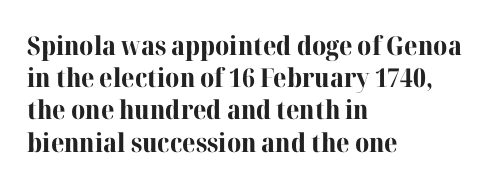
Q: Is the text bold? A: Yes.
Q: Is the text italic (slanted)? A: No, it is upright.
Q: Is the text underlined? A: No.
Q: How is the paragraph aligned? A: Left-aligned.
Q: Is the spacing between letters normal or unusually wide? A: Normal.
